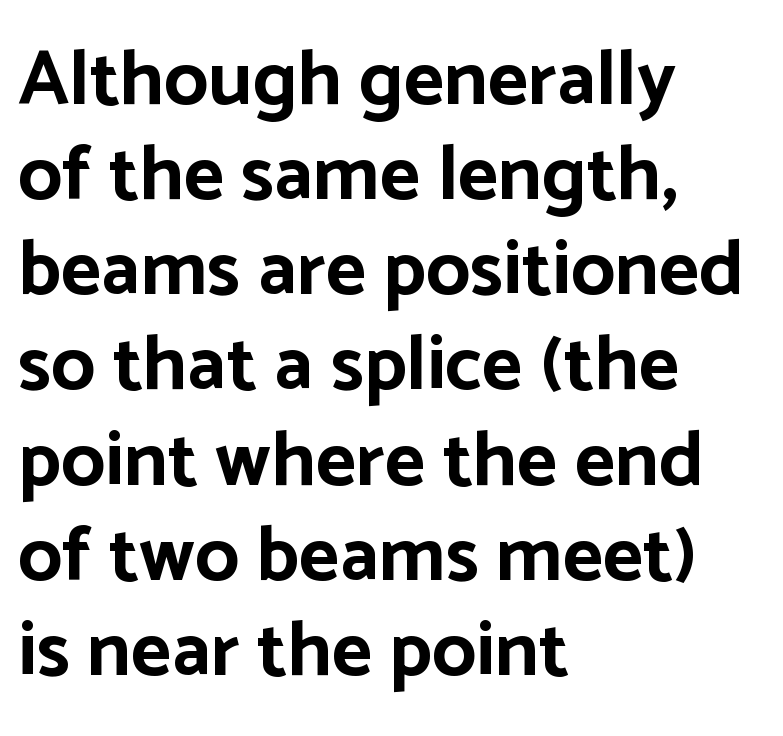
Think of a printed novel: that variable character pitch is what you see here. Visually the block forms a straight wall on the left and a jagged coastline on the right. Nobody touched the tracking dial on this one. Strokes here are thick enough to call this a true bold. No feet cap the strokes, marking this as sans-serif type. Underline: absent.
